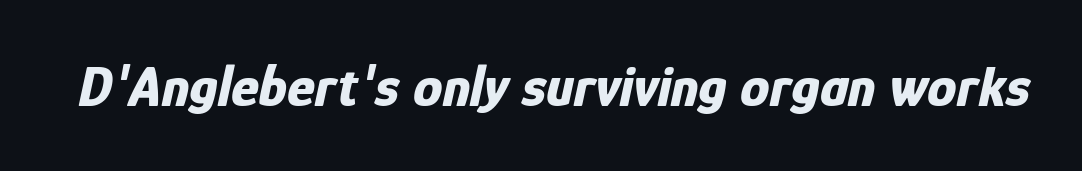
An italicized treatment has been applied to the whole sample. Underline: absent. Students, note that the glyphs here touch the page at normal intervals. The face used here is proportionally spaced, like ordinary book or web type. Set as a true bold cut, around the 700 mark.
